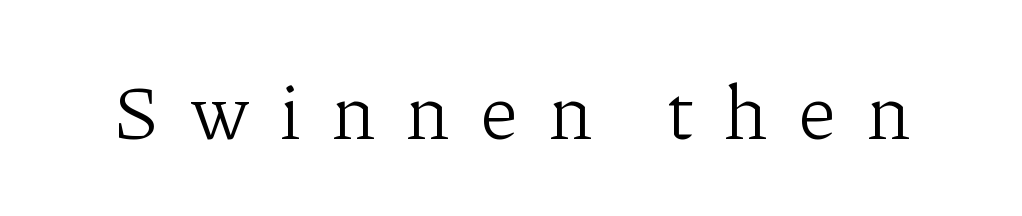
The image shows 77 px light serif type, upright; set unusually wide letter spacing (+0.41 em), not underlined; low stroke contrast and a medium x-height.
